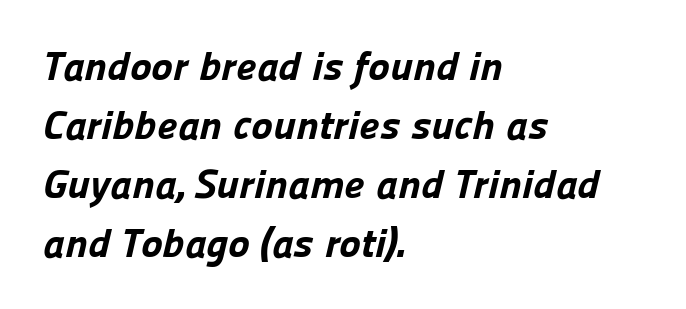
Q: Is the text bold? A: Yes.
Q: Is the typeface a serif or a sans-serif typeface? A: Sans-serif.
Q: Is the text underlined? A: No.
Q: How is the paragraph aligned? A: Left-aligned.
Q: Is the spacing between letters normal or unusually wide? A: Normal.
Q: Is the spacing between lines tight, normal or loose? A: Normal.
Q: Width (condensed, normal, or wide)? A: Normal.
Q: Stroke contrast? A: Low.
Q: x-height? A: Medium.
Q: Monospaced? A: No.
